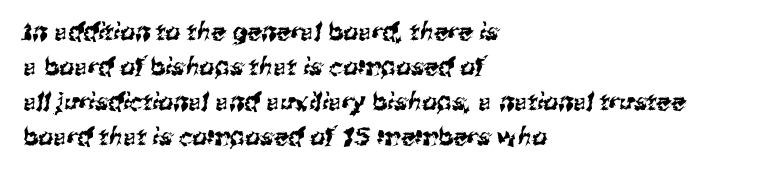
Q: Is the text underlined? A: No.
Q: How is the paragraph aligned? A: Left-aligned.
Q: Is the spacing between letters normal or unusually wide? A: Normal.
Q: Is the spacing between lines tight, normal or loose? A: Normal.
